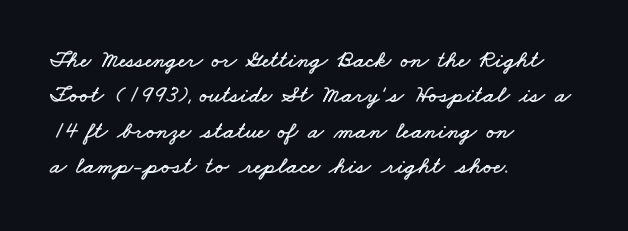
The space between consecutive lines is moderate. Beneath every word, the page is bare. Does extra space separate the letters? No, they use regular spacing. Each line starts at the same left margin while the right side varies.
